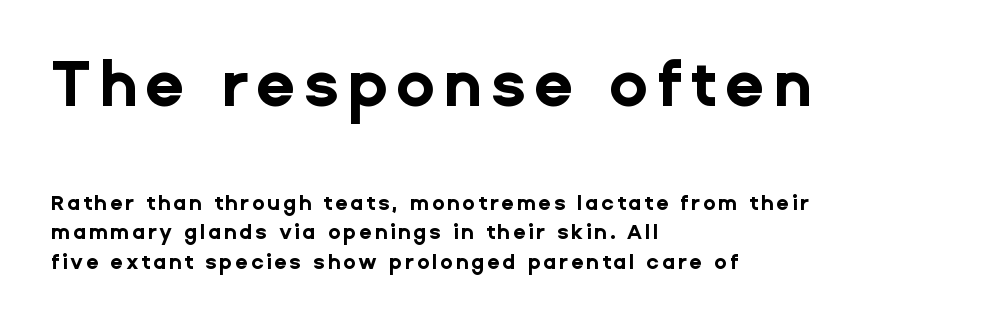
The image shows 64 px bold sans-serif type, upright; set left-aligned, normal line spacing (1.4x), not underlined; the first (top) block is 3.05x larger; low stroke contrast and a medium x-height.
